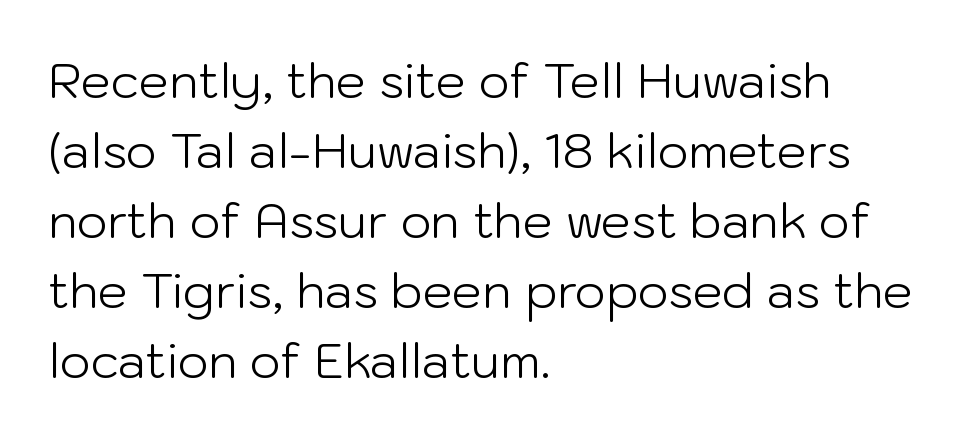
Evenly set lines give the paragraph a standard silhouette. The designer went with a sans here, leaving each stem footless. The zone under the glyphs is completely vacant. You could not count columns in this text — the font is proportionally spaced. Compared with typical body copy, the letter spacing here is the same. The type sits square on the baseline with zero lean.
